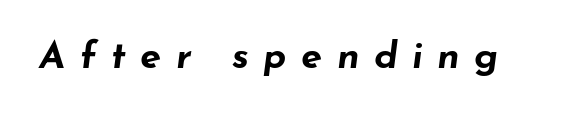
{"italic": "yes", "lean": "right", "slant_degrees": 7, "bold": "yes", "weight": "bold", "width": "wide", "stroke_contrast": "low", "x_height": "small", "monospaced": "no", "underline": "no", "letter_spacing": "wide", "letter_spacing_em": 0.38, "glyph_px": 38}
